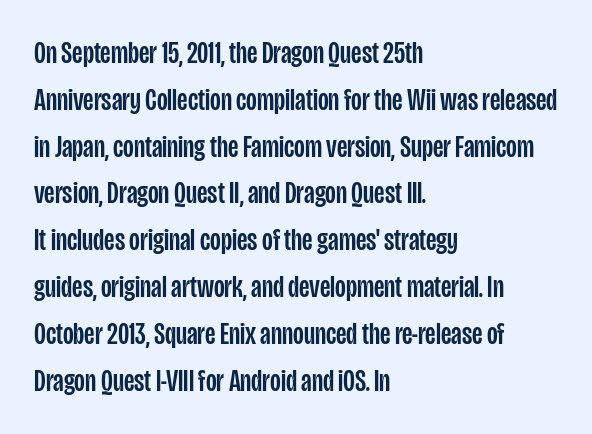
{"serif": "no", "italic": "no", "width": "condensed", "stroke_contrast": "low", "x_height": "large", "monospaced": "no", "underline": "no", "align": "left", "line_spacing": "normal", "line_spacing_ratio": 1.51, "letter_spacing": "normal", "letter_spacing_em": 0.0, "glyph_px": 31}
